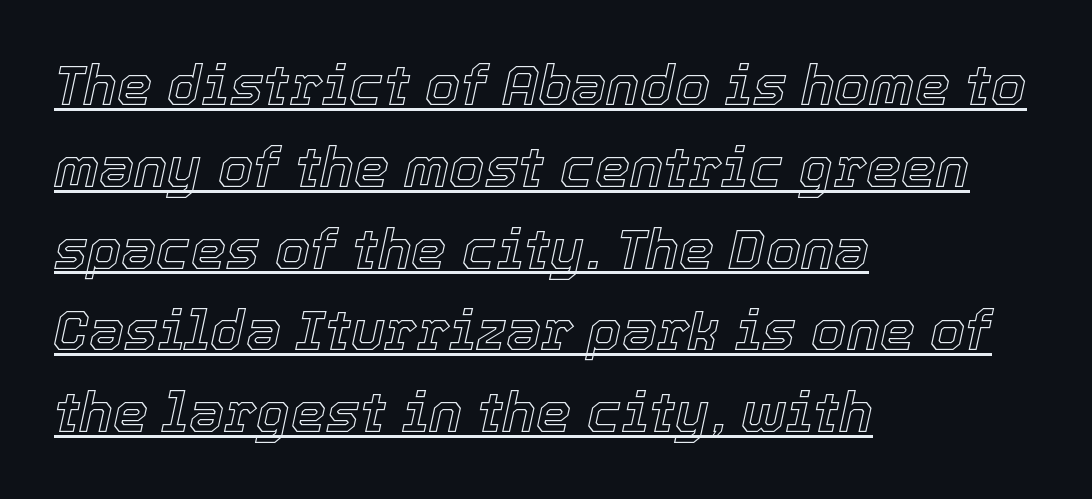
The image shows 56 px text type, italic (leaning right); set left-aligned, normal line spacing (1.46x), normal letter spacing, underlined; a medium x-height.
